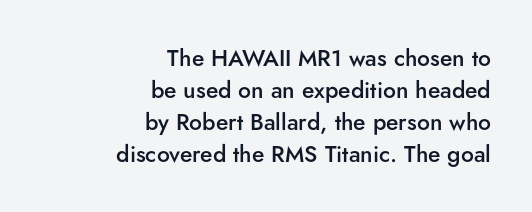
Descenders hang freely into open space. There is no visible air inserted between adjacent glyphs. Quick note: not italic, upright. Teacher's note: observe the even right margin — that is flush-right alignment. The passage shown is semibold, sitting just below true bold. Whoever set this chose a conventional vertical rhythm.
